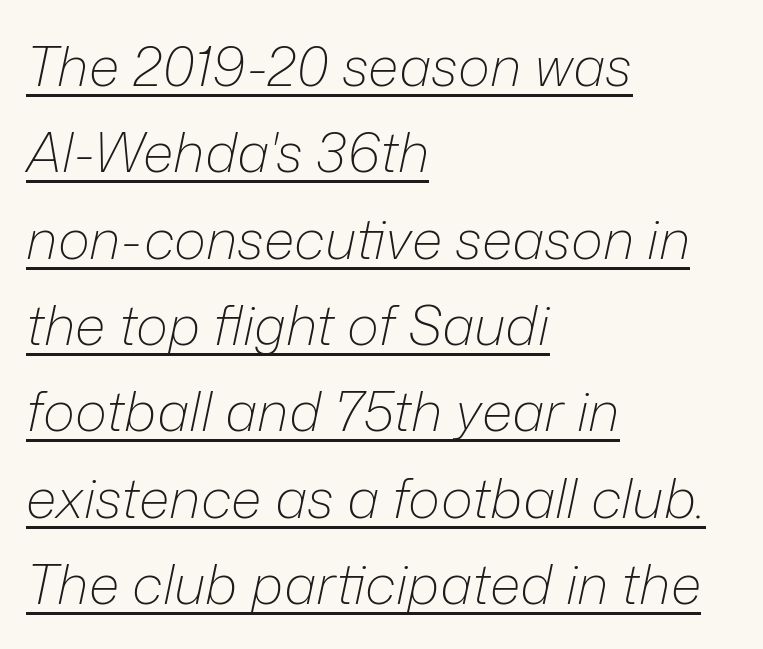
{"italic": "yes", "lean": "right", "slant_degrees": 12, "bold": "no", "weight": "light", "width": "normal", "stroke_contrast": "low", "x_height": "medium", "monospaced": "no", "underline": "yes", "align": "left", "line_spacing": "normal", "line_spacing_ratio": 1.57, "letter_spacing": "normal", "letter_spacing_em": 0.0, "glyph_px": 55}
